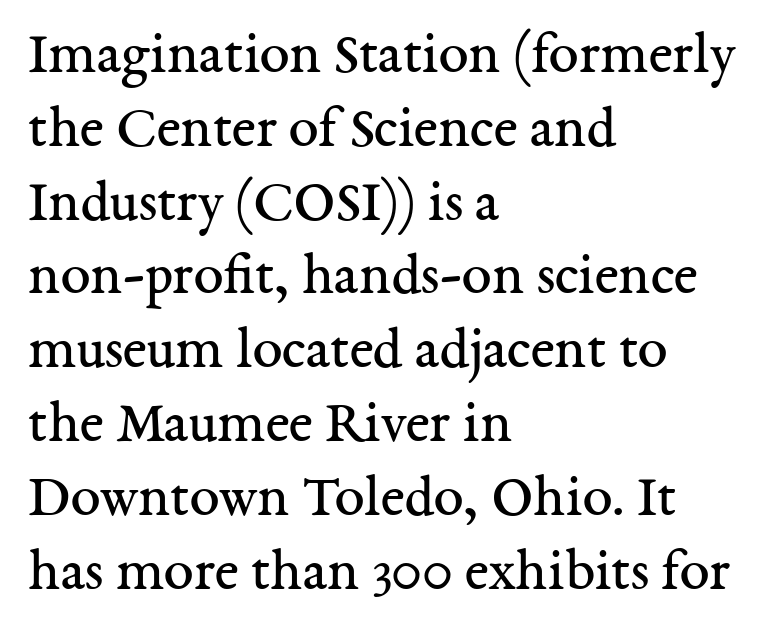
{"serif": "yes", "italic": "no", "bold": "no", "weight": "regular", "width": "normal", "stroke_contrast": "medium", "x_height": "medium", "monospaced": "no", "underline": "no", "align": "left", "line_spacing_ratio": 1.23, "letter_spacing": "normal", "letter_spacing_em": 0.0, "glyph_px": 60}
